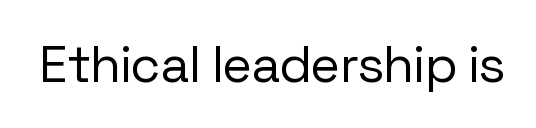
Compared with a typical body face, this is equally light or lighter still. Is the letter spacing exaggerated? No — it looks like the ordinary default. The font family rendered here belongs to the sans-serif group. Just letters on the line, the space beneath them empty. Vertical strokes here are truly vertical. You could not count columns in this text — the font is proportionally spaced.
